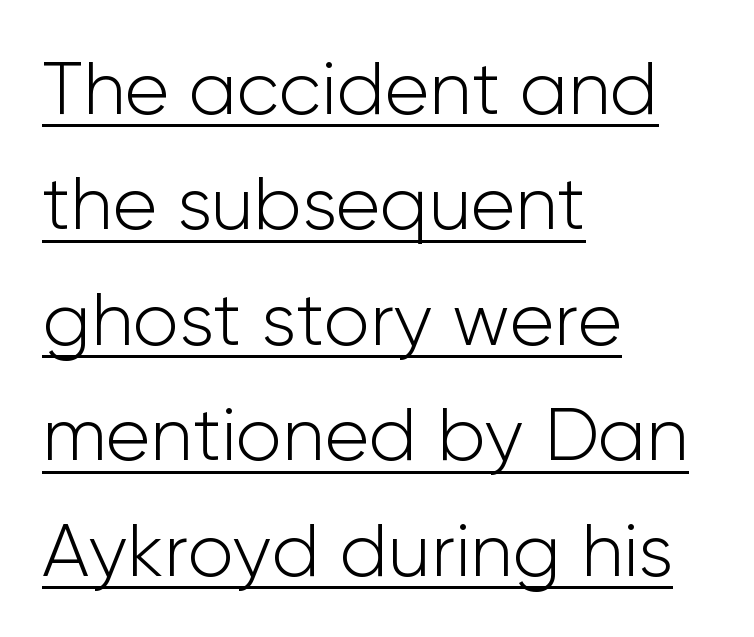
The image shows 75 px light sans-serif type, upright; set left-aligned, normal line spacing (1.54x), normal letter spacing, underlined; low stroke contrast and a medium x-height.
